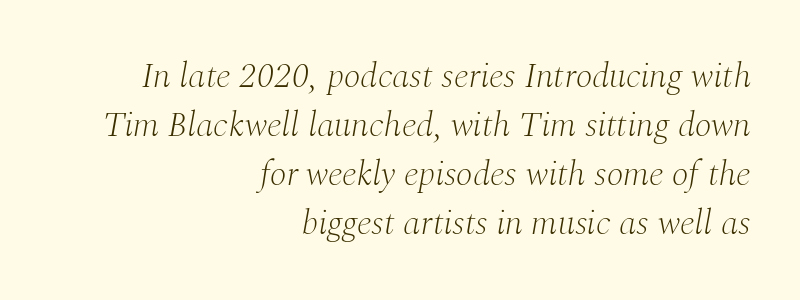
The image shows 35 px light serif type, italic (leaning right); set right-aligned, normal line spacing (1.4x), normal letter spacing, not underlined; medium stroke contrast and a medium x-height.
